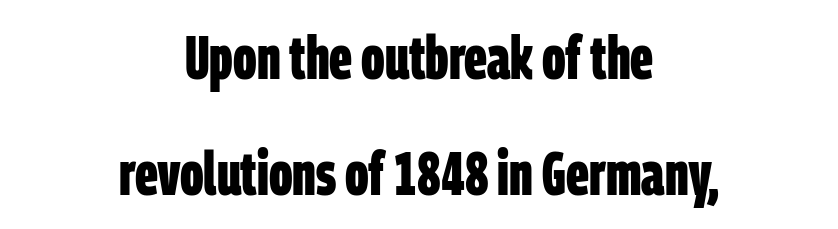
Q: Is the text bold? A: Yes.
Q: Is the typeface a serif or a sans-serif typeface? A: Sans-serif.
Q: Is the text underlined? A: No.
Q: How is the paragraph aligned? A: Centered.
Q: Is the spacing between letters normal or unusually wide? A: Normal.
Q: Is the spacing between lines tight, normal or loose? A: Loose.
Q: Width (condensed, normal, or wide)? A: Condensed.
Q: Stroke contrast? A: Low.
Q: x-height? A: Large.
Q: Monospaced? A: No.
